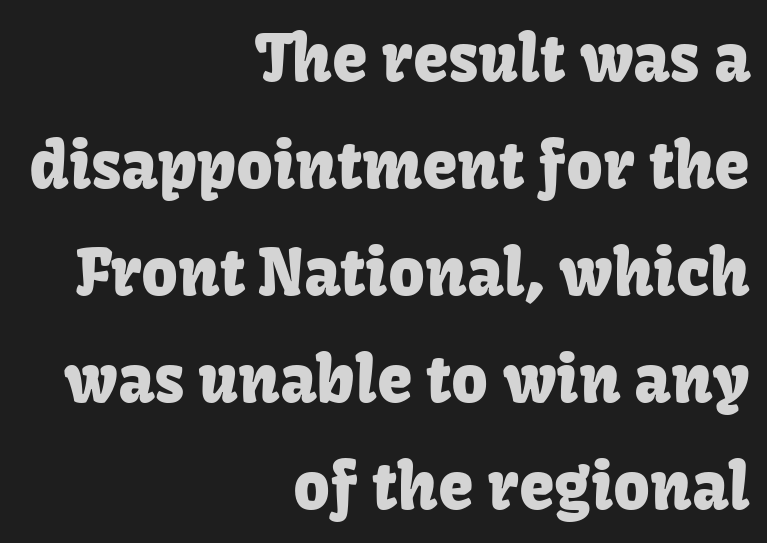
Q: Is the text italic (slanted)? A: No, it is upright.
Q: Is the typeface a serif or a sans-serif typeface? A: Sans-serif.
Q: Is the text underlined? A: No.
Q: How is the paragraph aligned? A: Right-aligned.
Q: Is the spacing between letters normal or unusually wide? A: Normal.
Q: Is the spacing between lines tight, normal or loose? A: Normal.
Q: Width (condensed, normal, or wide)? A: Normal.
Q: Stroke contrast? A: Low.
Q: x-height? A: Medium.
Q: Monospaced? A: No.
